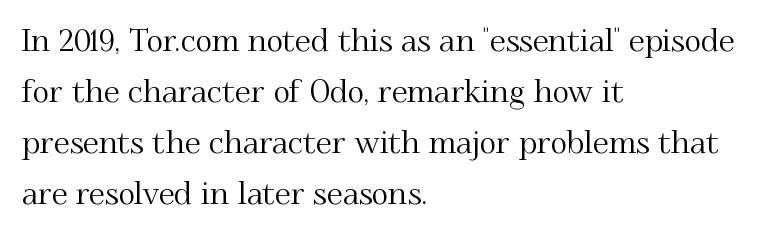
Students, note that the glyphs here touch the page at normal intervals. Posture: vertical. Descenders are the only things crossing below the line. Regular leading. Reading down the block, your eye returns to a fixed left position each line.
